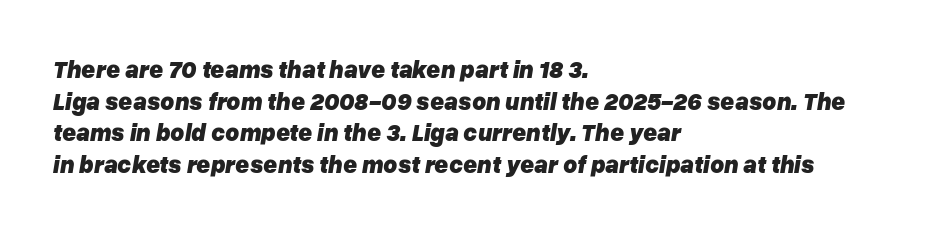
{"italic": "yes", "lean": "right", "slant_degrees": 10, "bold": "yes", "underline": "no", "align": "left", "line_spacing": "normal", "line_spacing_ratio": 1.32, "letter_spacing": "normal", "letter_spacing_em": 0.0, "glyph_px": 24}
